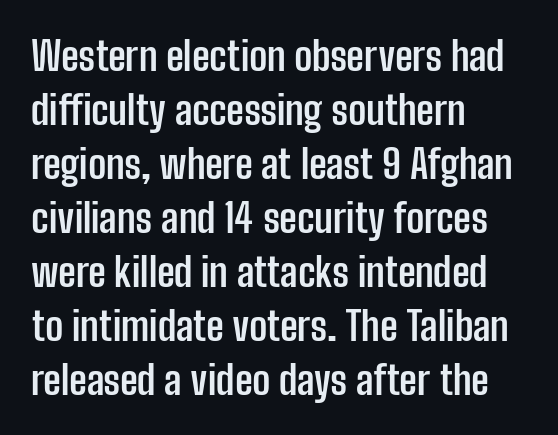
{"serif": "no", "italic": "no", "bold": "yes", "weight": "semibold", "width": "condensed", "stroke_contrast": "low", "x_height": "medium", "monospaced": "no", "underline": "no", "align": "left", "line_spacing": "normal", "line_spacing_ratio": 1.35, "letter_spacing": "normal", "letter_spacing_em": 0.0, "glyph_px": 40}
